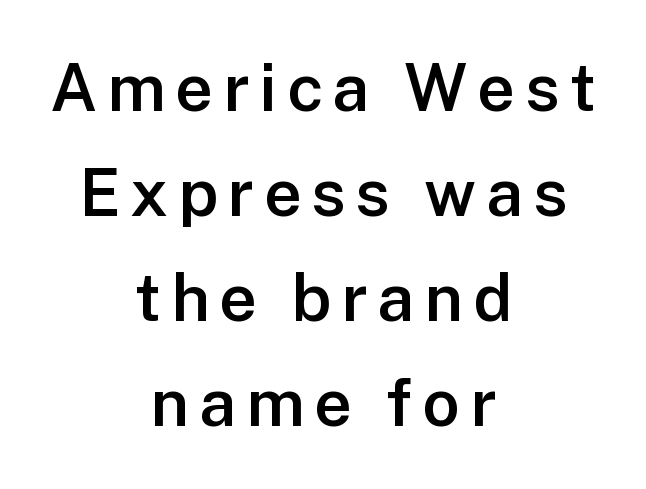
Q: Is the text bold? A: Semi-bold.
Q: Is the text italic (slanted)? A: No, it is upright.
Q: Is the typeface a serif or a sans-serif typeface? A: Sans-serif.
Q: Is the text underlined? A: No.
Q: How is the paragraph aligned? A: Centered.
Q: Is the spacing between lines tight, normal or loose? A: Normal.
Q: Width (condensed, normal, or wide)? A: Normal.
Q: Stroke contrast? A: Low.
Q: x-height? A: Medium.
Q: Monospaced? A: No.
